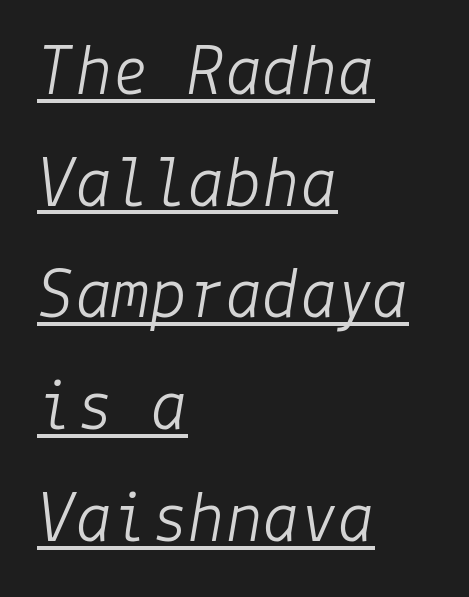
Q: Is the text bold? A: No.
Q: Is the text italic (slanted)? A: Yes, it leans right by about 9 degrees.
Q: Is the text underlined? A: Yes.
Q: How is the paragraph aligned? A: Left-aligned.
Q: Is the spacing between letters normal or unusually wide? A: Normal.
Q: Is the spacing between lines tight, normal or loose? A: Normal.
Q: Width (condensed, normal, or wide)? A: Normal.
Q: Stroke contrast? A: Low.
Q: x-height? A: Medium.
